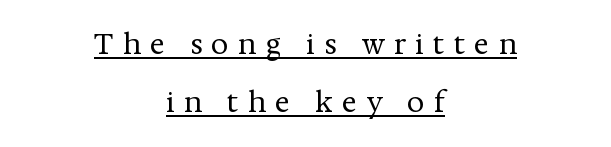
{"serif": "yes", "italic": "no", "bold": "no", "weight": "regular", "width": "normal", "stroke_contrast": "medium", "x_height": "medium", "monospaced": "no", "underline": "yes", "align": "center", "line_spacing": "loose", "line_spacing_ratio": 2.08, "letter_spacing": "wide", "letter_spacing_em": 0.33, "glyph_px": 28}
